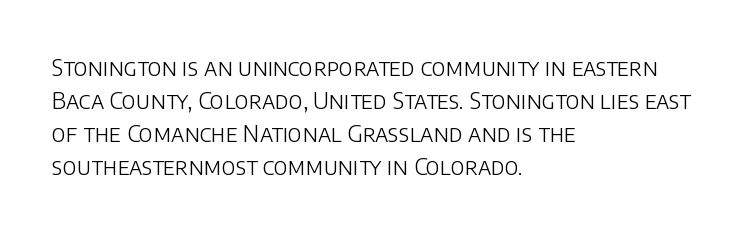
The image shows 23 px text type, upright; set left-aligned, normal line spacing (1.44x), normal letter spacing, not underlined.
